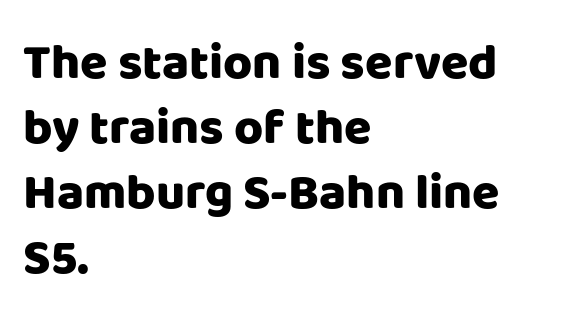
Q: Is the text bold? A: Yes.
Q: Is the text italic (slanted)? A: No, it is upright.
Q: Is the typeface a serif or a sans-serif typeface? A: Sans-serif.
Q: Is the text underlined? A: No.
Q: How is the paragraph aligned? A: Left-aligned.
Q: Is the spacing between letters normal or unusually wide? A: Normal.
Q: Is the spacing between lines tight, normal or loose? A: Normal.
Q: Width (condensed, normal, or wide)? A: Normal.
Q: Stroke contrast? A: Low.
Q: x-height? A: Large.
Q: Monospaced? A: No.
